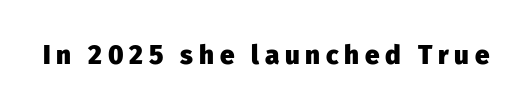
Q: Is the text bold? A: Yes.
Q: Is the text italic (slanted)? A: No, it is upright.
Q: Is the text underlined? A: No.
Q: Is the spacing between letters normal or unusually wide? A: Unusually wide.
